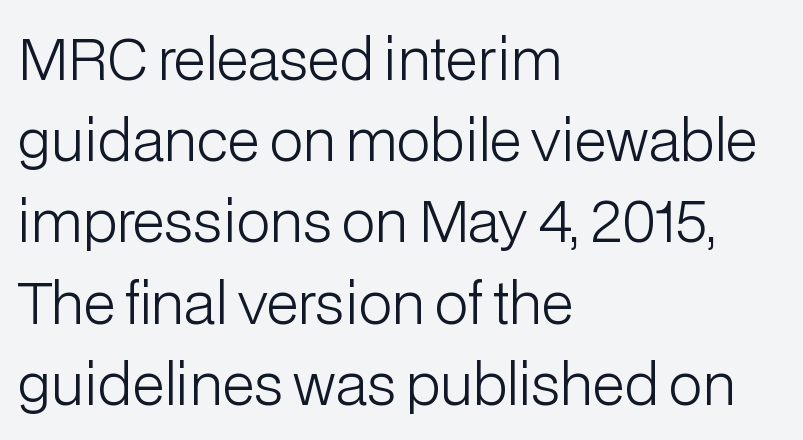
{"serif": "no", "italic": "no", "bold": "no", "weight": "light", "width": "normal", "stroke_contrast": "low", "x_height": "medium", "monospaced": "no", "underline": "no", "align": "left", "line_spacing": "normal", "line_spacing_ratio": 1.45, "letter_spacing": "normal", "letter_spacing_em": 0.0, "glyph_px": 56}
